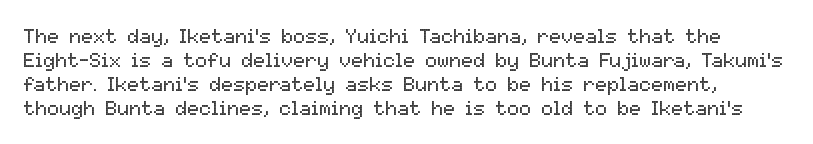
The typesetting does not lean heavy: it is not bold. In terms of letterspacing, this is plain default setting. If you drew a line through each stem, it would be perfectly vertical. Type without underlining.
